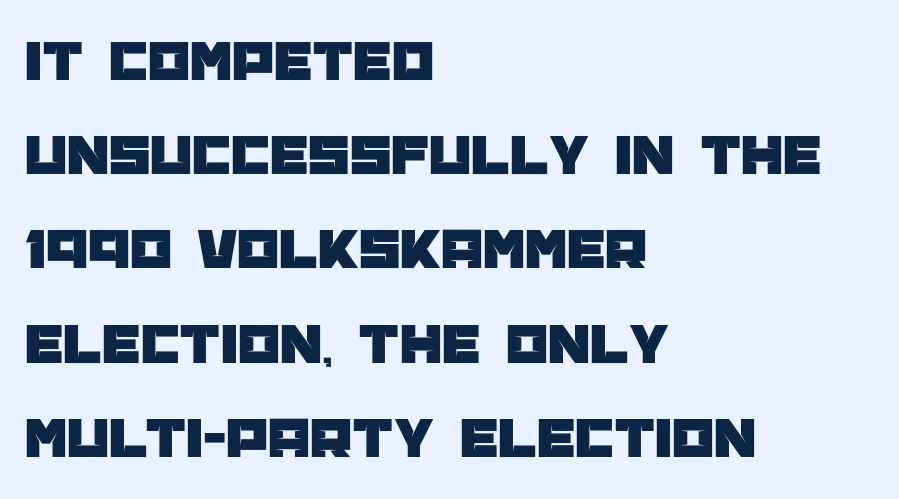
{"serif": "no", "italic": "no", "width": "normal", "stroke_contrast": "low", "x_height": "large", "monospaced": "no", "underline": "no", "align": "left", "line_spacing": "normal", "line_spacing_ratio": 1.57, "letter_spacing": "normal", "letter_spacing_em": 0.0, "glyph_px": 60}
